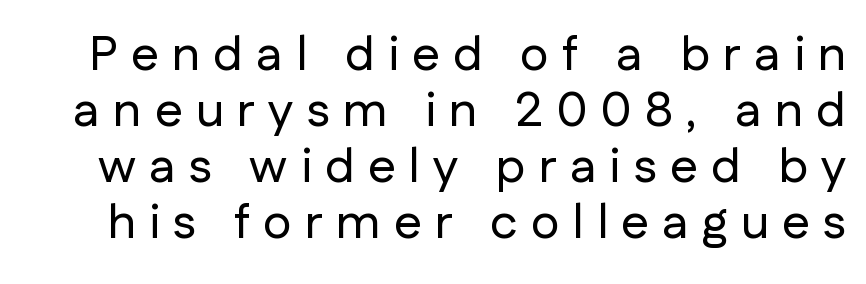
Q: Is the text italic (slanted)? A: No, it is upright.
Q: Is the typeface a serif or a sans-serif typeface? A: Sans-serif.
Q: Is the text underlined? A: No.
Q: Is the spacing between letters normal or unusually wide? A: Unusually wide.
Q: Is the spacing between lines tight, normal or loose? A: Tight.
Q: Width (condensed, normal, or wide)? A: Normal.
Q: Stroke contrast? A: Low.
Q: x-height? A: Medium.
Q: Monospaced? A: No.
